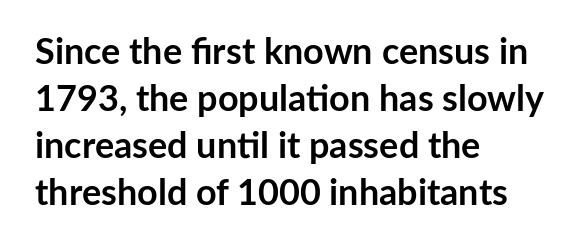
The image shows 36 px semibold sans-serif type, upright; set left-aligned, normal line spacing (1.31x), normal letter spacing, not underlined; low stroke contrast and a medium x-height.
